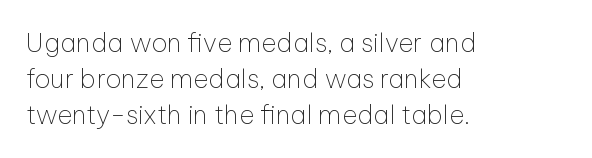
The image shows 26 px text type, upright; set left-aligned, normal line spacing (1.39x), normal letter spacing, not underlined.
